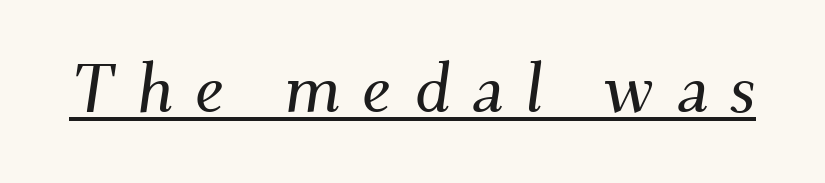
The image shows 68 px serif type, italic (leaning right); set unusually wide letter spacing (+0.31 em), underlined; medium stroke contrast and a small x-height.
